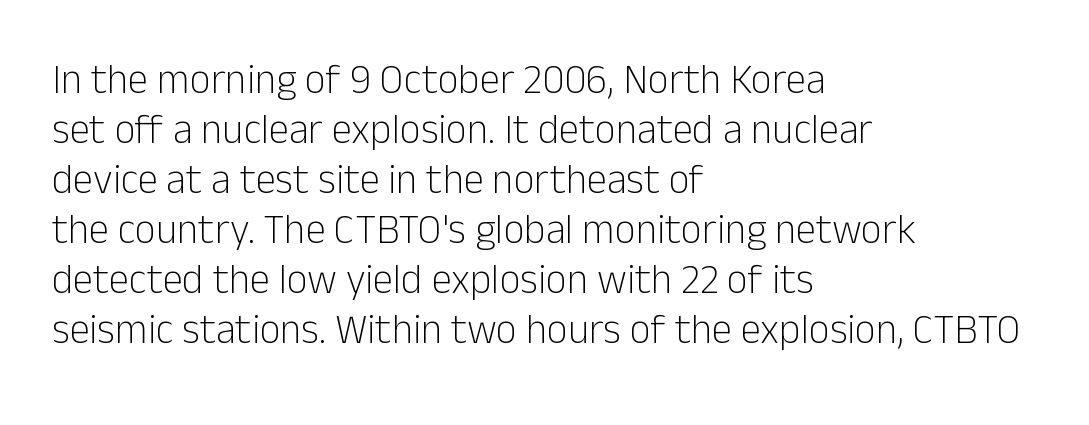
The image shows 41 px light sans-serif type, upright; set left-aligned, line spacing 1.22x, normal letter spacing, not underlined; low stroke contrast and a medium x-height.
